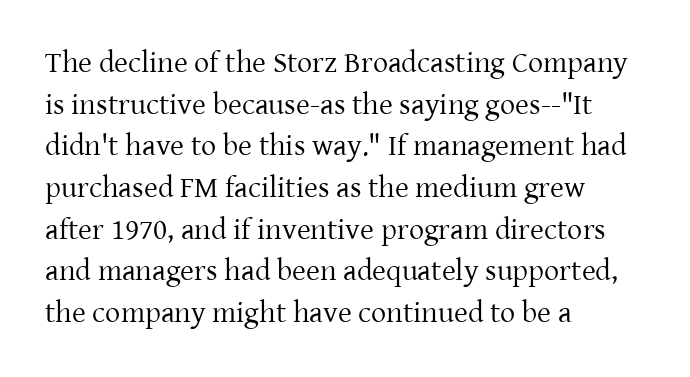
{"serif": "yes", "italic": "no", "bold": "no", "weight": "regular", "width": "normal", "stroke_contrast": "low", "x_height": "medium", "monospaced": "no", "underline": "no", "align": "left", "line_spacing": "normal", "line_spacing_ratio": 1.39, "letter_spacing": "normal", "letter_spacing_em": 0.0, "glyph_px": 30}
